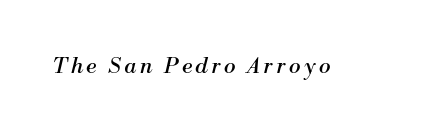
Q: Is the text bold? A: No.
Q: Is the text italic (slanted)? A: Yes, it leans right by about 13 degrees.
Q: Is the text underlined? A: No.
